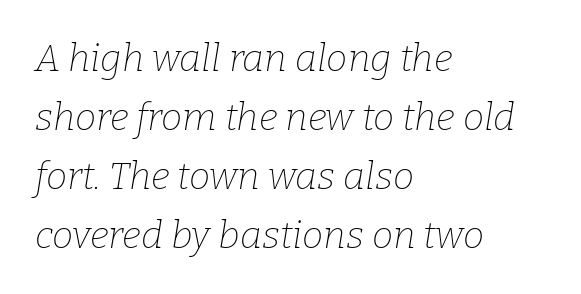
This rendering leaves character spacing at its baseline value. Quick note: italic. The type family on display is of the serif kind. No letter is thick-stroked: the sample isn't bold.
